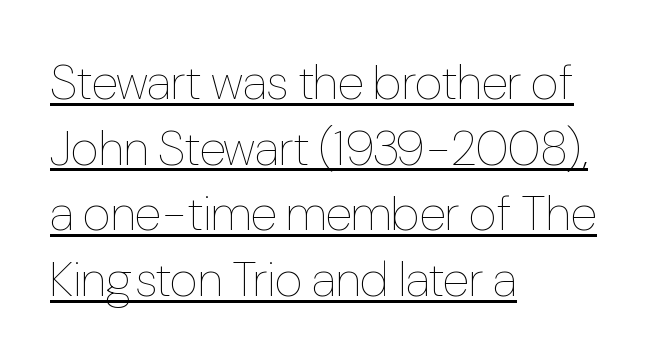
Q: Is the text bold? A: No.
Q: Is the text italic (slanted)? A: No, it is upright.
Q: Is the text underlined? A: Yes.
Q: How is the paragraph aligned? A: Left-aligned.
Q: Is the spacing between letters normal or unusually wide? A: Normal.
Q: Is the spacing between lines tight, normal or loose? A: Normal.
Q: Width (condensed, normal, or wide)? A: Condensed.
Q: Stroke contrast? A: Low.
Q: x-height? A: Medium.
Q: Monospaced? A: No.
